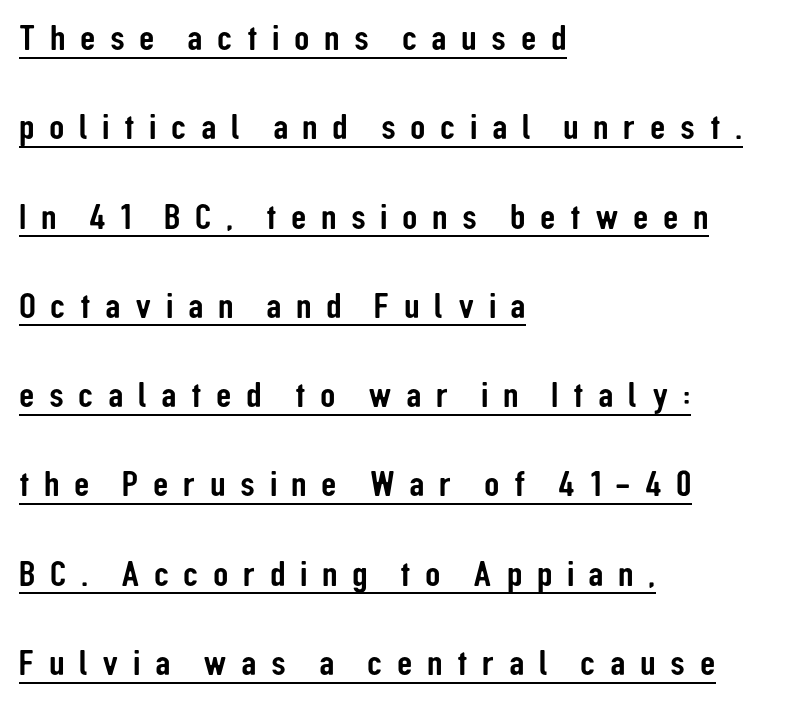
Q: Is the text italic (slanted)? A: No, it is upright.
Q: Is the typeface a serif or a sans-serif typeface? A: Sans-serif.
Q: Is the text underlined? A: Yes.
Q: How is the paragraph aligned? A: Left-aligned.
Q: Is the spacing between letters normal or unusually wide? A: Unusually wide.
Q: Is the spacing between lines tight, normal or loose? A: Loose.
Q: Width (condensed, normal, or wide)? A: Condensed.
Q: Stroke contrast? A: Low.
Q: x-height? A: Medium.
Q: Monospaced? A: No.
